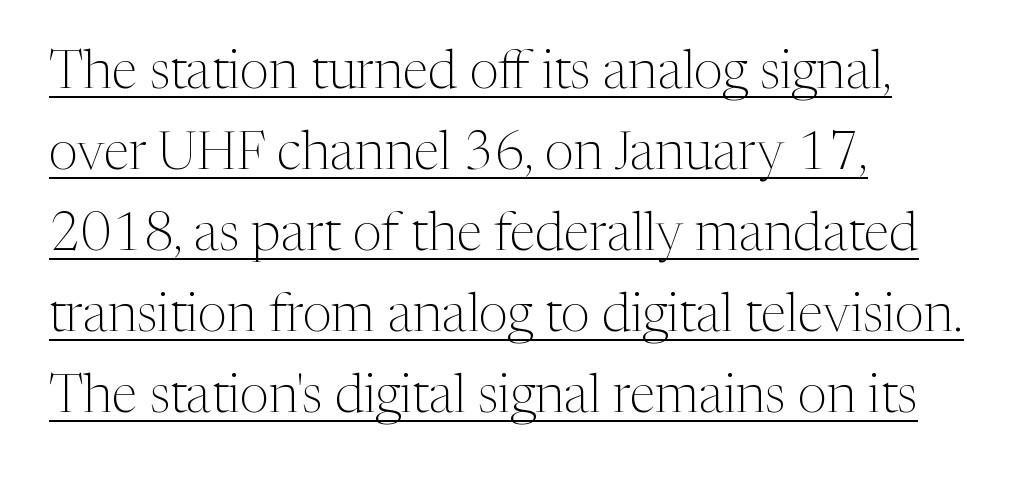
This rendering leaves character spacing at its baseline value. Is there an underline? Yes — a line sits under the letters. On a weight scale, this lands at 450 or below. This is serif lettering, the kind often seen in printed books. The passage is arranged the way most books set body copy — flush left. This is roman type, the default non-slanted kind.
